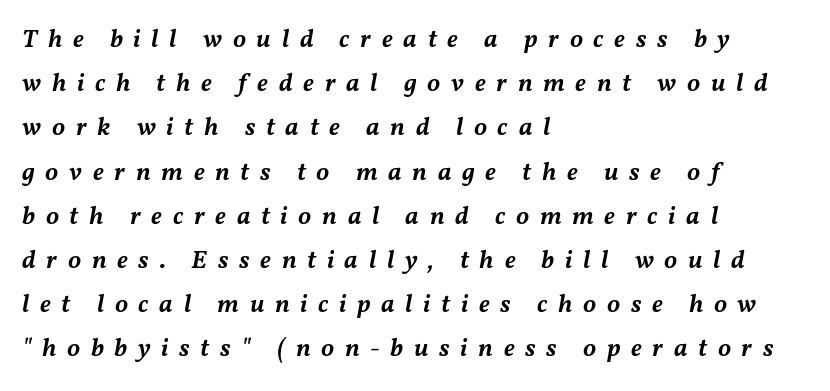
Q: Is the text bold? A: Semi-bold.
Q: Is the text italic (slanted)? A: Yes, it leans right by about 11 degrees.
Q: Is the text underlined? A: No.
Q: How is the paragraph aligned? A: Left-aligned.
Q: Is the spacing between letters normal or unusually wide? A: Unusually wide.
Q: Is the spacing between lines tight, normal or loose? A: Normal.
